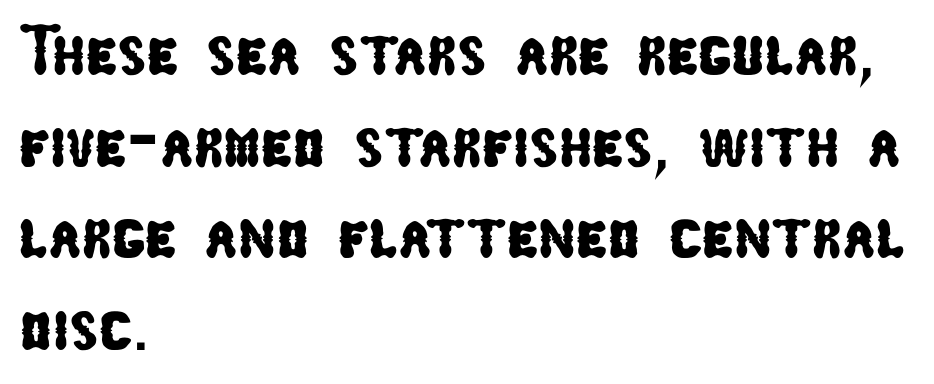
Nope, no serifs anywhere on these letters. One glance says typical: line gaps are just what's usual. The rendering uses natural spacing where letterforms have individual widths. Every row of glyphs begins at an identical x-position on the left. Anything drawn beneath the words? Only blank space.
